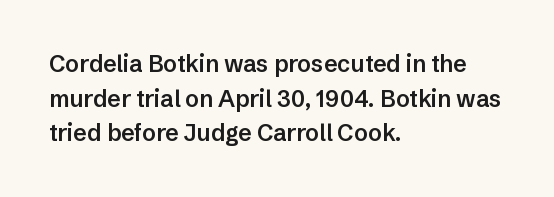
Q: Is the text bold? A: Semi-bold.
Q: Is the text italic (slanted)? A: No, it is upright.
Q: Is the text underlined? A: No.
Q: How is the paragraph aligned? A: Left-aligned.
Q: Is the spacing between letters normal or unusually wide? A: Normal.
Q: Is the spacing between lines tight, normal or loose? A: Normal.
